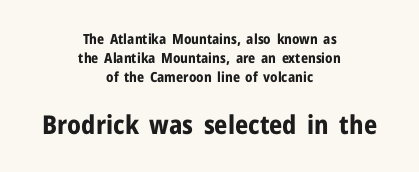
The image shows 26 px bold type, upright; set centered, normal line spacing (1.34x), normal letter spacing, not underlined; the second (bottom) block is 1.86x larger.
